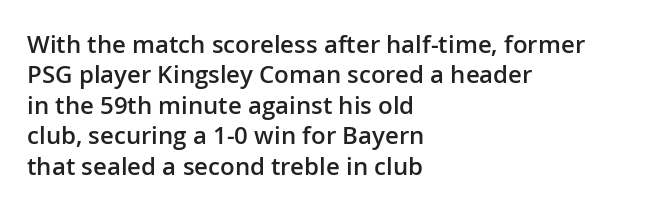
Q: Is the text bold? A: Semi-bold.
Q: Is the text italic (slanted)? A: No, it is upright.
Q: Is the text underlined? A: No.
Q: How is the paragraph aligned? A: Left-aligned.
Q: Is the spacing between letters normal or unusually wide? A: Normal.
Q: Is the spacing between lines tight, normal or loose? A: Normal.
